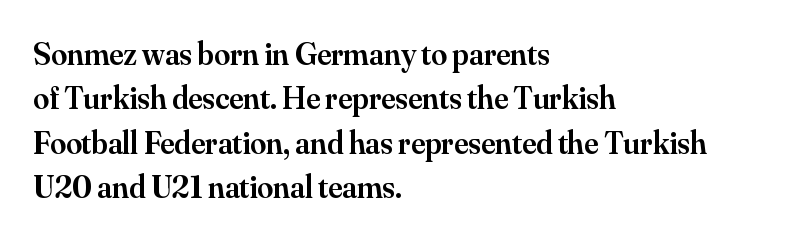
Q: Is the text bold? A: Semi-bold.
Q: Is the text italic (slanted)? A: No, it is upright.
Q: Is the typeface a serif or a sans-serif typeface? A: Serif.
Q: Is the text underlined? A: No.
Q: How is the paragraph aligned? A: Left-aligned.
Q: Is the spacing between letters normal or unusually wide? A: Normal.
Q: Is the spacing between lines tight, normal or loose? A: Normal.
Q: Width (condensed, normal, or wide)? A: Normal.
Q: Stroke contrast? A: Medium.
Q: x-height? A: Small.
Q: Monospaced? A: No.
